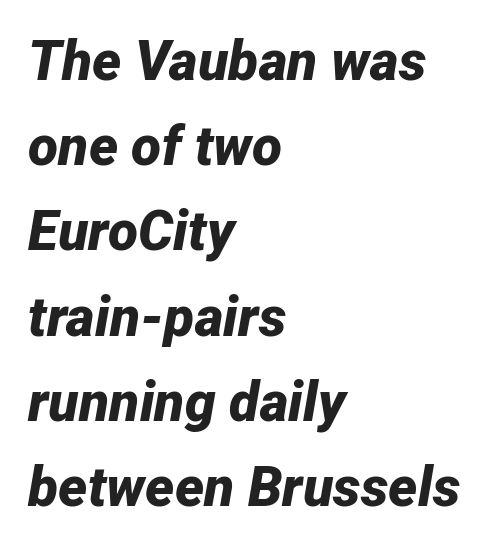
Q: Is the text bold? A: Yes.
Q: Is the text italic (slanted)? A: Yes, it leans right by about 12 degrees.
Q: Is the text underlined? A: No.
Q: How is the paragraph aligned? A: Left-aligned.
Q: Is the spacing between letters normal or unusually wide? A: Normal.
Q: Is the spacing between lines tight, normal or loose? A: Normal.
Q: Width (condensed, normal, or wide)? A: Normal.
Q: Stroke contrast? A: Low.
Q: x-height? A: Medium.
Q: Monospaced? A: No.
